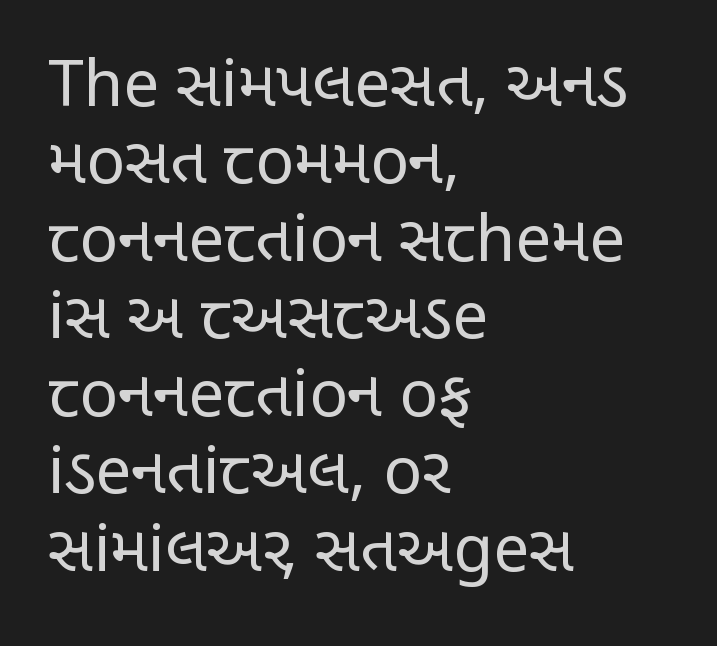
{"serif": "no", "italic": "no", "bold": "no", "weight": "regular", "width": "condensed", "stroke_contrast": "low", "x_height": "large", "monospaced": "no", "underline": "no", "align": "left", "line_spacing_ratio": 1.21, "letter_spacing": "normal", "letter_spacing_em": 0.0, "glyph_px": 64}
